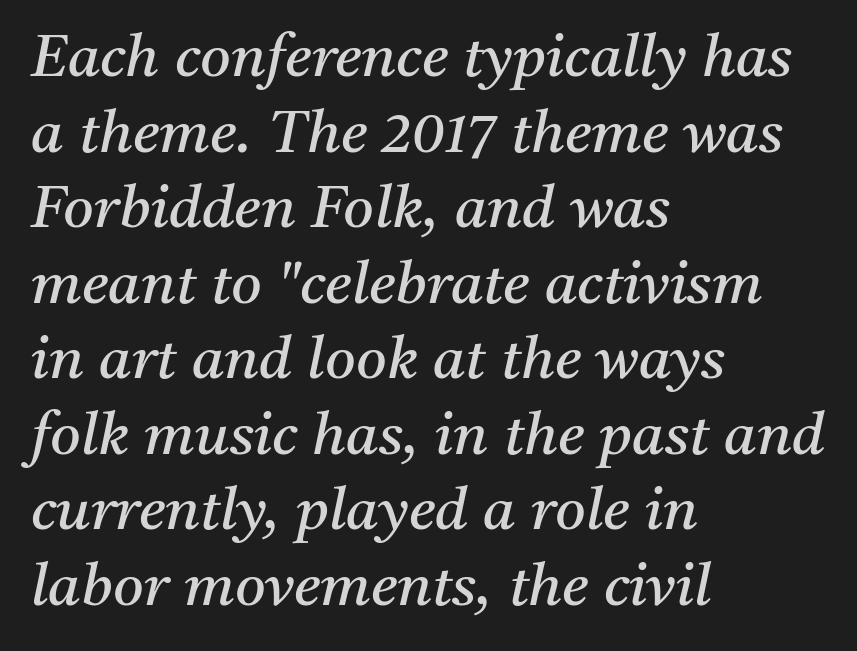
These lines stack with their left ends in a neat column. The line-height multiplier appears to be the usual default. The whole block is typeset with a tilt. Looks like regular typesetting: each glyph gets only the width it needs. A light-to-regular cut is what we see here.
